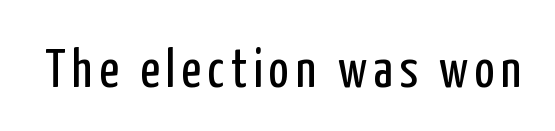
Typographically, this falls in the sans-serif category. Nothing heavy about these letters — not bold at all. Unlike italic type, these characters show no tilt at all. The space beneath each line is pristine and unruled. Spacing verdict: proportional, widths tailored to each character.
